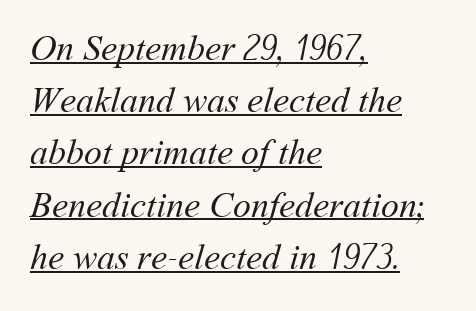
The image shows 36 px regular-weight type; set left-aligned, normal line spacing (1.45x), normal letter spacing, underlined; medium stroke contrast and a medium x-height.
